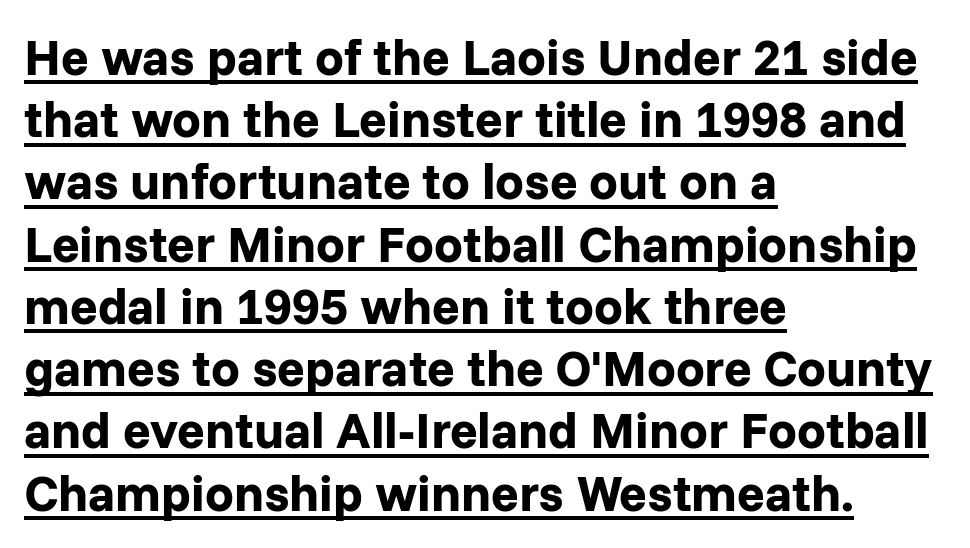
Q: Is the text bold? A: Yes.
Q: Is the text italic (slanted)? A: No, it is upright.
Q: Is the typeface a serif or a sans-serif typeface? A: Sans-serif.
Q: Is the text underlined? A: Yes.
Q: How is the paragraph aligned? A: Left-aligned.
Q: Is the spacing between letters normal or unusually wide? A: Normal.
Q: Width (condensed, normal, or wide)? A: Normal.
Q: Stroke contrast? A: Low.
Q: x-height? A: Medium.
Q: Monospaced? A: No.
